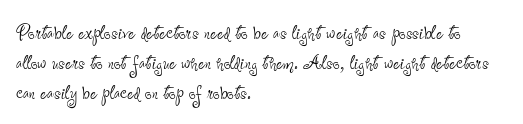
{"bold": "no", "underline": "no", "align": "left", "line_spacing_ratio": 1.24, "letter_spacing": "normal", "letter_spacing_em": 0.0, "glyph_px": 24}
